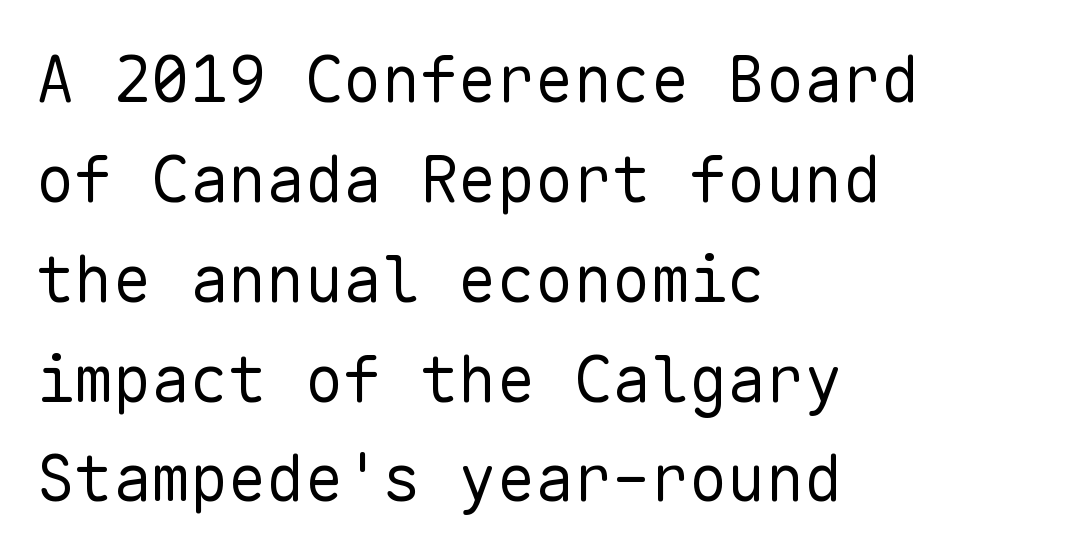
{"serif": "no", "italic": "no", "bold": "no", "weight": "regular", "width": "normal", "stroke_contrast": "low", "x_height": "medium", "monospaced": "yes", "underline": "no", "align": "left", "line_spacing": "normal", "line_spacing_ratio": 1.56, "letter_spacing": "normal", "letter_spacing_em": 0.0, "glyph_px": 64}
